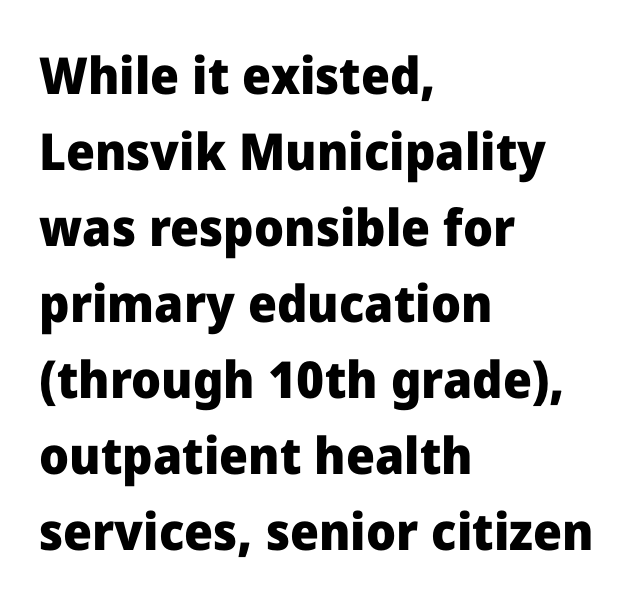
{"serif": "no", "italic": "no", "bold": "yes", "weight": "heavy", "width": "normal", "stroke_contrast": "low", "x_height": "medium", "monospaced": "no", "underline": "no", "align": "left", "line_spacing": "normal", "line_spacing_ratio": 1.49, "letter_spacing": "normal", "letter_spacing_em": 0.0, "glyph_px": 51}
